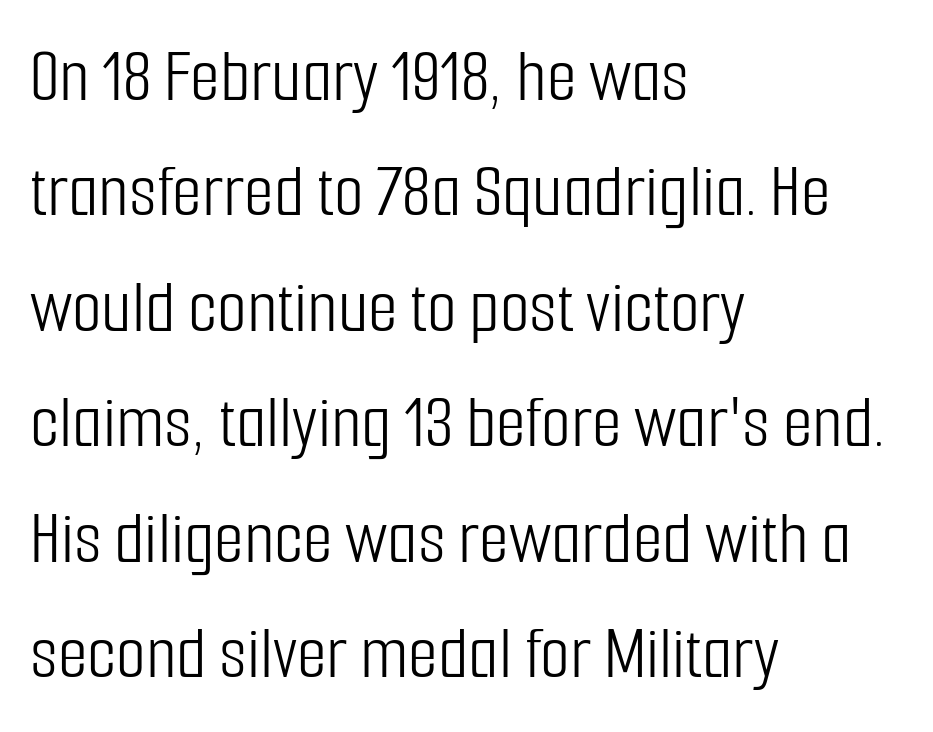
Q: Is the text bold? A: No.
Q: Is the text italic (slanted)? A: No, it is upright.
Q: Is the typeface a serif or a sans-serif typeface? A: Sans-serif.
Q: Is the text underlined? A: No.
Q: How is the paragraph aligned? A: Left-aligned.
Q: Is the spacing between letters normal or unusually wide? A: Normal.
Q: Is the spacing between lines tight, normal or loose? A: Normal.
Q: Width (condensed, normal, or wide)? A: Condensed.
Q: Stroke contrast? A: Low.
Q: x-height? A: Medium.
Q: Monospaced? A: No.
